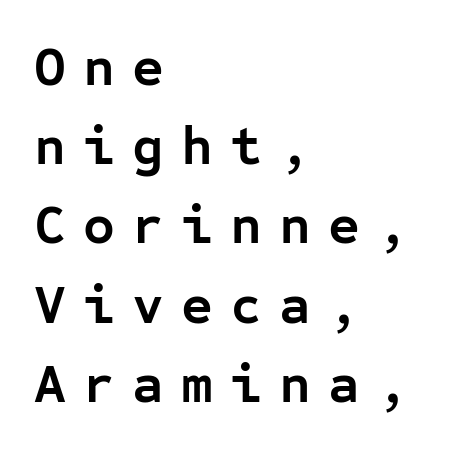
{"serif": "no", "italic": "no", "bold": "yes", "weight": "semibold", "width": "normal", "stroke_contrast": "low", "x_height": "medium", "monospaced": "yes", "underline": "no", "align": "left", "line_spacing": "normal", "line_spacing_ratio": 1.44, "letter_spacing": "wide", "letter_spacing_em": 0.31, "glyph_px": 55}
